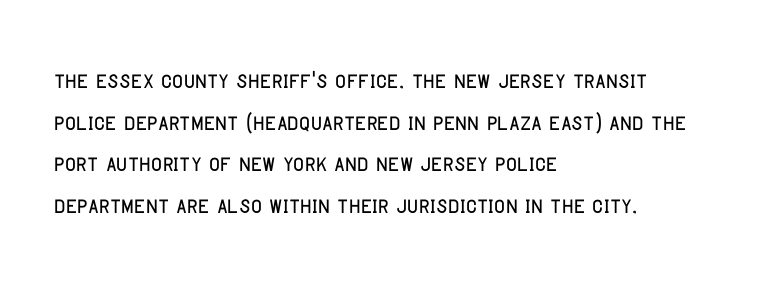
Q: Is the text italic (slanted)? A: No, it is upright.
Q: Is the typeface a serif or a sans-serif typeface? A: Sans-serif.
Q: Is the text underlined? A: No.
Q: How is the paragraph aligned? A: Left-aligned.
Q: Is the spacing between letters normal or unusually wide? A: Normal.
Q: Is the spacing between lines tight, normal or loose? A: Normal.
Q: Width (condensed, normal, or wide)? A: Condensed.
Q: Stroke contrast? A: Low.
Q: x-height? A: Large.
Q: Monospaced? A: No.
